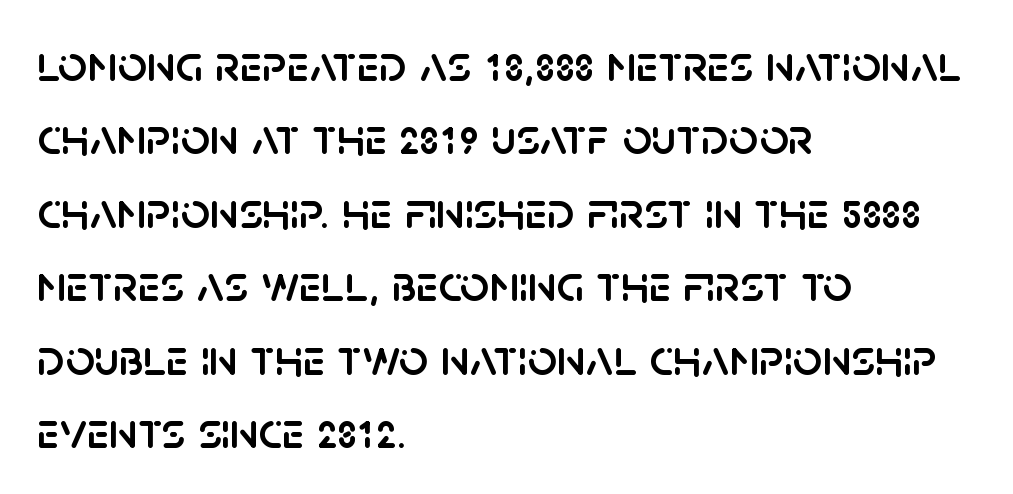
Note the varied advance widths — an 'i' is clearly narrower than an 'm'. Regarding leading, the lines here are spaced in the standard way. No italicization has been applied; the sample stays upright. Grotesque or geometric, the face here clearly has no serifs.
